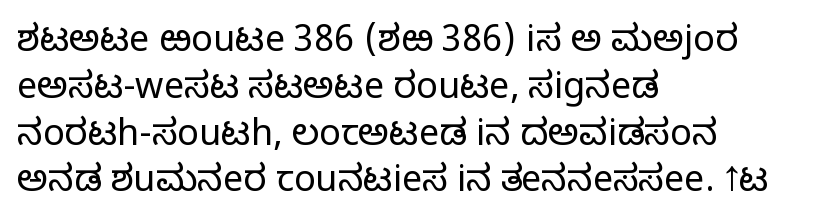
The line-height multiplier appears to be the usual default. The axis of the letterforms is exactly vertical. Honestly, there is no underline to notice here at all. The face used here is rendered with its standard letterfit.
